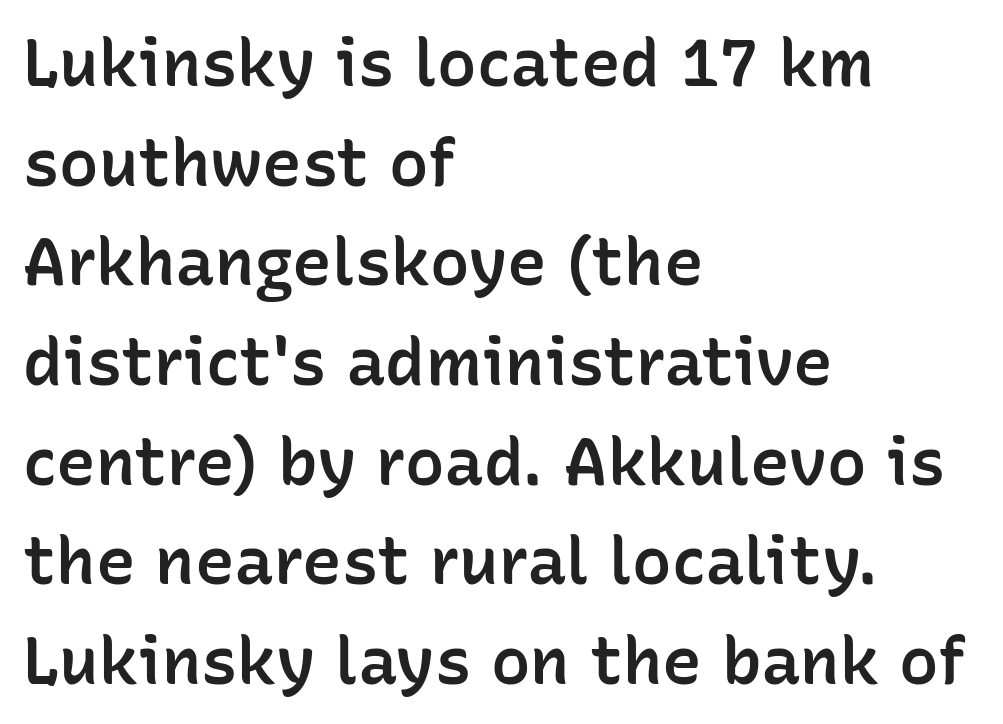
Q: Is the text bold? A: Semi-bold.
Q: Is the text italic (slanted)? A: No, it is upright.
Q: Is the typeface a serif or a sans-serif typeface? A: Sans-serif.
Q: Is the text underlined? A: No.
Q: How is the paragraph aligned? A: Left-aligned.
Q: Is the spacing between letters normal or unusually wide? A: Normal.
Q: Is the spacing between lines tight, normal or loose? A: Normal.
Q: Width (condensed, normal, or wide)? A: Normal.
Q: Stroke contrast? A: Low.
Q: x-height? A: Medium.
Q: Monospaced? A: No.
